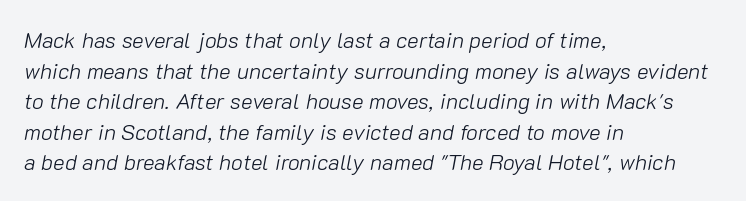
A quiet, ordinary-to-light weight characterises the typeface. The letters sit at their default tracking, neither squeezed nor spread. Leading matches the norm, producing a regular column. Honestly, there is no underline to notice here at all. Compared with a centered layout, this one pins lines to the left instead. The face used here has a pronounced slope to its letters.
